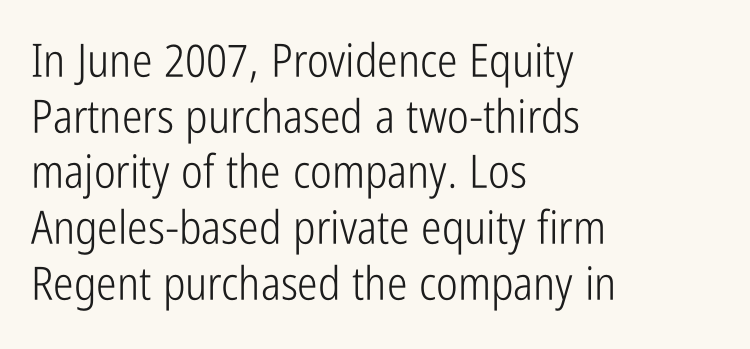
{"serif": "no", "italic": "no", "bold": "no", "weight": "light", "width": "condensed", "stroke_contrast": "low", "x_height": "medium", "monospaced": "no", "underline": "no", "align": "left", "line_spacing_ratio": 1.21, "letter_spacing": "normal", "letter_spacing_em": 0.0, "glyph_px": 46}
